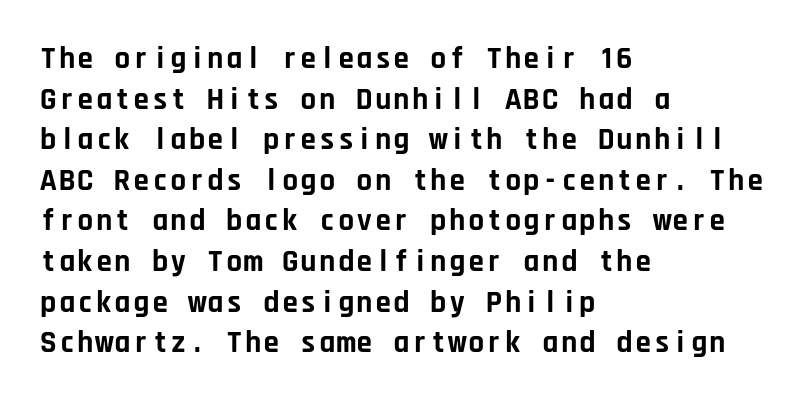
{"serif": "no", "italic": "no", "bold": "yes", "weight": "bold", "width": "normal", "stroke_contrast": "low", "x_height": "large", "monospaced": "yes", "underline": "no", "align": "left", "line_spacing": "normal", "line_spacing_ratio": 1.31, "letter_spacing": "normal", "letter_spacing_em": 0.0, "glyph_px": 31}
